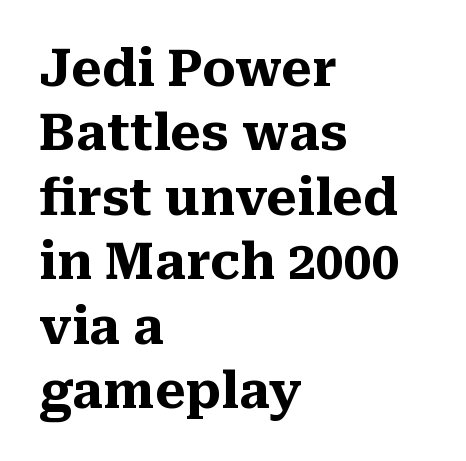
{"serif": "yes", "italic": "no", "bold": "yes", "weight": "heavy", "width": "normal", "stroke_contrast": "medium", "x_height": "medium", "monospaced": "no", "underline": "no", "align": "left", "line_spacing": "normal", "line_spacing_ratio": 1.29, "letter_spacing": "normal", "letter_spacing_em": 0.0, "glyph_px": 50}
